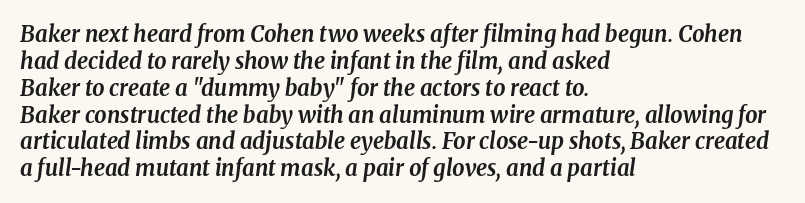
Q: Is the text bold? A: Yes.
Q: Is the text italic (slanted)? A: Yes, it leans right by about 8 degrees.
Q: Is the text underlined? A: No.
Q: How is the paragraph aligned? A: Left-aligned.
Q: Is the spacing between letters normal or unusually wide? A: Normal.
